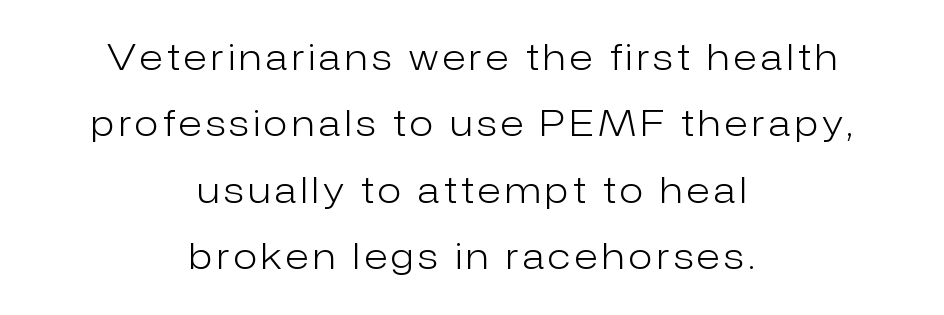
The image shows 35 px light sans-serif type, upright; set centered, loose line spacing (1.9x), not underlined; low stroke contrast and a medium x-height.
